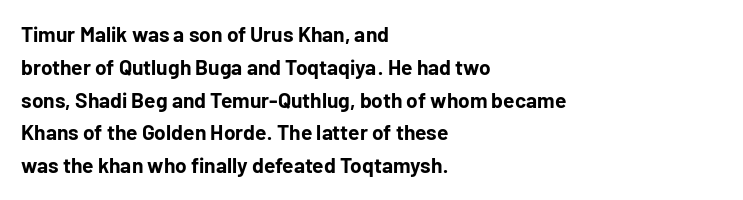
Weight check: bold — yes, fully. This rendering features lettering with no underline. This is the regular roman posture of the typeface. Is there much room between lines? A standard amount, neither cramped nor airy. No extra tracking has been applied to these lines. The rag falls on the right side of this text block.
